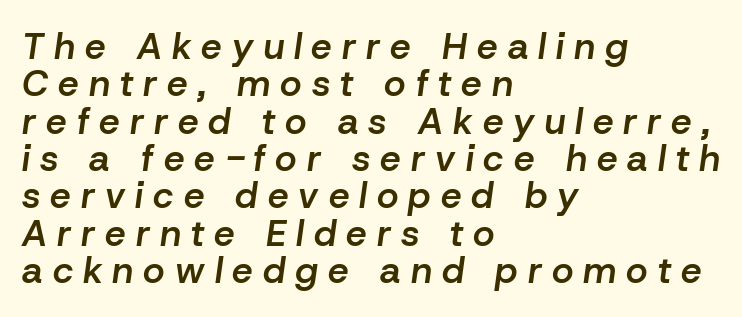
Q: Is the text bold? A: Semi-bold.
Q: Is the text italic (slanted)? A: Yes, it leans right by about 8 degrees.
Q: Is the text underlined? A: No.
Q: How is the paragraph aligned? A: Left-aligned.
Q: Is the spacing between letters normal or unusually wide? A: Unusually wide.
Q: Is the spacing between lines tight, normal or loose? A: Tight.
Q: Width (condensed, normal, or wide)? A: Normal.
Q: Stroke contrast? A: Low.
Q: x-height? A: Medium.
Q: Monospaced? A: No.
